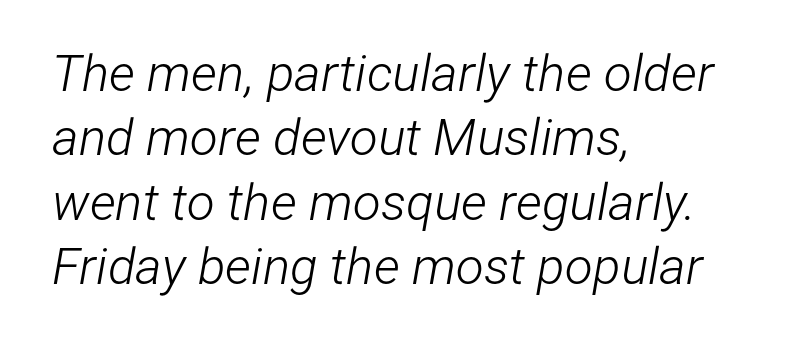
Q: Is the text bold? A: No.
Q: Is the text italic (slanted)? A: Yes, it leans right by about 12 degrees.
Q: Is the text underlined? A: No.
Q: How is the paragraph aligned? A: Left-aligned.
Q: Is the spacing between letters normal or unusually wide? A: Normal.
Q: Is the spacing between lines tight, normal or loose? A: Normal.
Q: Width (condensed, normal, or wide)? A: Condensed.
Q: Stroke contrast? A: Low.
Q: x-height? A: Medium.
Q: Monospaced? A: No.
